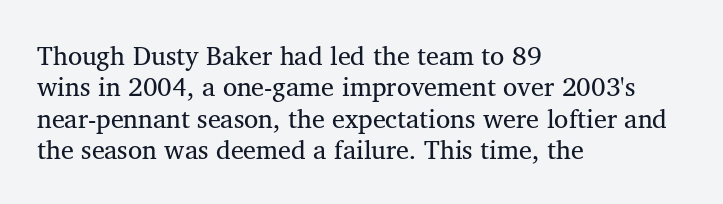
Tracking value appears to be zero — textbook default spacing. Rendered with straight, roman letterforms. Short and long lines alike share a common starting point at left. A bare baseline throughout the passage.
